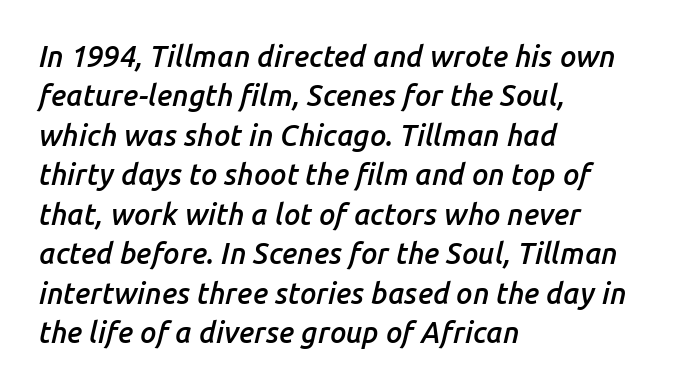
The image shows 29 px semibold type, italic (leaning right); set left-aligned, normal line spacing (1.36x), normal letter spacing, not underlined; low stroke contrast and a medium x-height.
